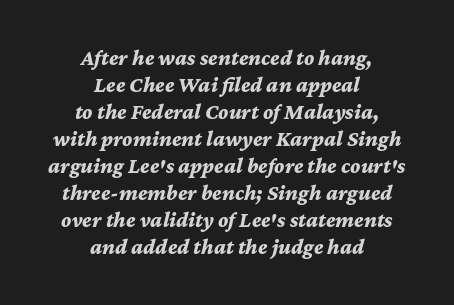
{"italic": "yes", "lean": "right", "slant_degrees": 12, "bold": "yes", "underline": "no", "align": "center", "line_spacing_ratio": 1.23, "letter_spacing": "normal", "letter_spacing_em": 0.0, "glyph_px": 22}
